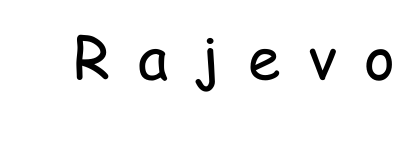
Q: Is the text bold? A: No.
Q: Is the text italic (slanted)? A: No, it is upright.
Q: Is the typeface a serif or a sans-serif typeface? A: Sans-serif.
Q: Is the text underlined? A: No.
Q: Is the spacing between letters normal or unusually wide? A: Unusually wide.
Q: Width (condensed, normal, or wide)? A: Condensed.
Q: Stroke contrast? A: Low.
Q: x-height? A: Medium.
Q: Monospaced? A: No.
